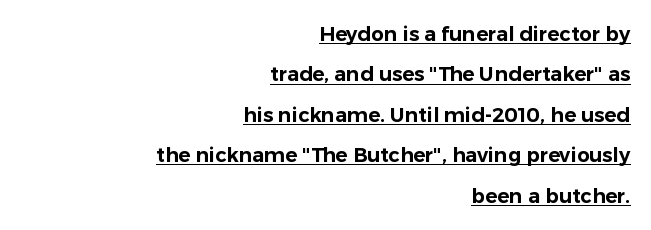
The rendering uses a large line-height, opening up the rows. The line texture is even and compact thanks to regular tracking. Right-aligned paragraph, ragged on the left. This is underlined copy, the kind a proofreader might mark for attention. Designer's note — italics off, roman on.
